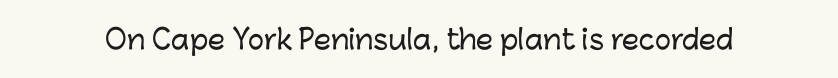
Q: Is the text italic (slanted)? A: No, it is upright.
Q: Is the text underlined? A: No.
Q: Is the spacing between letters normal or unusually wide? A: Normal.
